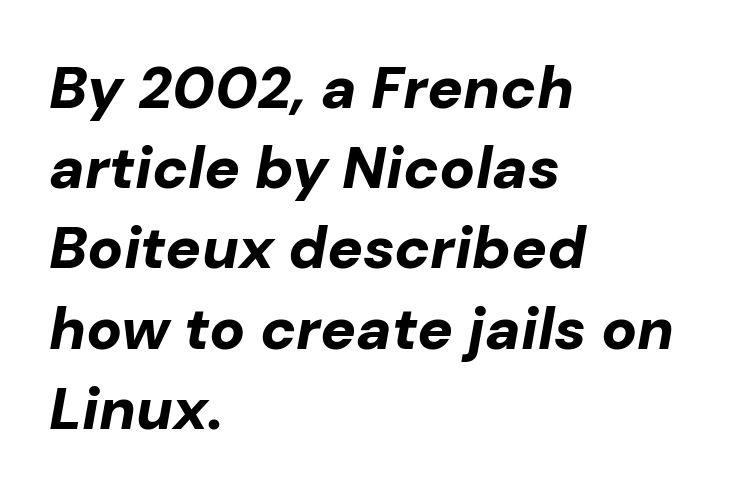
Q: Is the text bold? A: Yes.
Q: Is the text italic (slanted)? A: Yes, it leans right by about 10 degrees.
Q: Is the text underlined? A: No.
Q: How is the paragraph aligned? A: Left-aligned.
Q: Is the spacing between letters normal or unusually wide? A: Normal.
Q: Is the spacing between lines tight, normal or loose? A: Normal.
Q: Width (condensed, normal, or wide)? A: Normal.
Q: Stroke contrast? A: Low.
Q: x-height? A: Medium.
Q: Monospaced? A: No.
